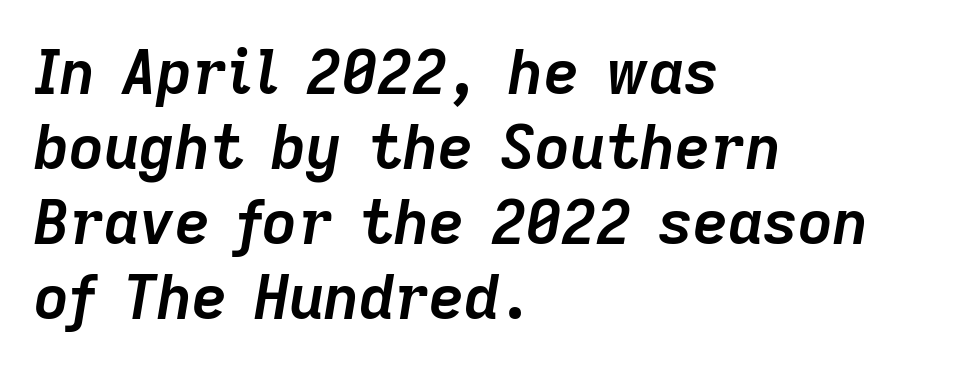
Descender tails drop into unmarked territory. The text block is weighted toward the left margin, trailing off unevenly rightward. A full-strength bold gives these letters their thick strokes. The letters advance in unequal steps, a hallmark of proportional type.
